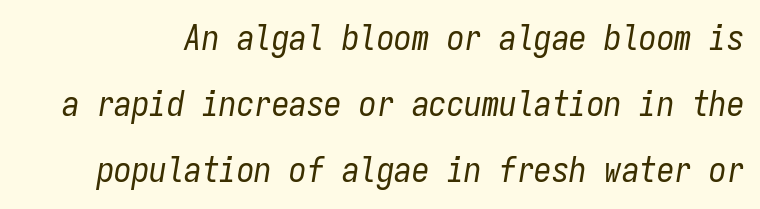
The image shows 35 px regular-weight, condensed type, italic (leaning right), monospaced; set line spacing 1.89x, normal letter spacing, not underlined; low stroke contrast and a medium x-height.
